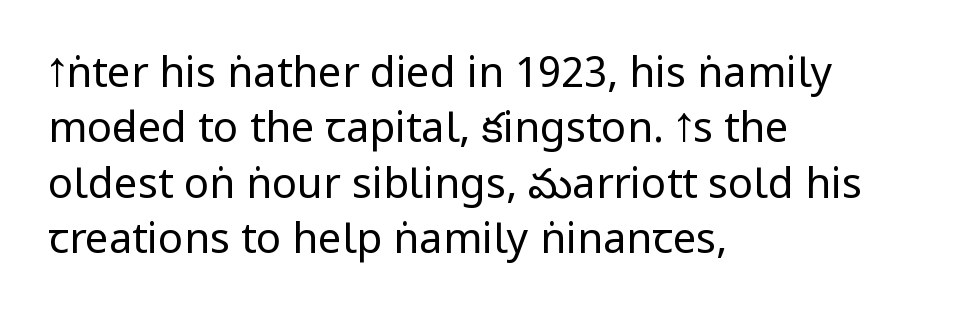
Q: Is the text bold? A: No.
Q: Is the text italic (slanted)? A: No, it is upright.
Q: Is the typeface a serif or a sans-serif typeface? A: Sans-serif.
Q: Is the text underlined? A: No.
Q: How is the paragraph aligned? A: Left-aligned.
Q: Is the spacing between letters normal or unusually wide? A: Normal.
Q: Is the spacing between lines tight, normal or loose? A: Normal.
Q: Width (condensed, normal, or wide)? A: Condensed.
Q: Stroke contrast? A: Low.
Q: x-height? A: Large.
Q: Monospaced? A: No.
